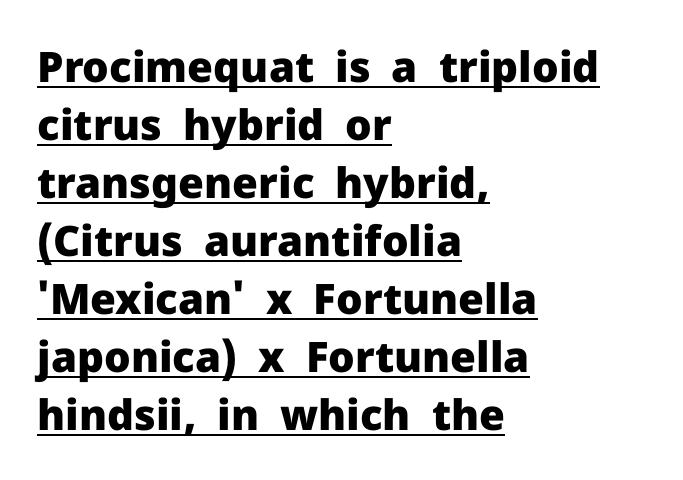
Short note: letters normally spaced. Every stem runs plumb, perpendicular to the baseline. Grotesque or geometric, the face here clearly has no serifs. The paragraph shown leans on its left margin.
